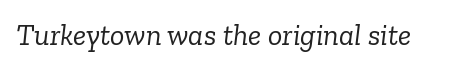
The image shows 30 px light serif type, italic (leaning right); set normal letter spacing, not underlined; low stroke contrast and a medium x-height.
